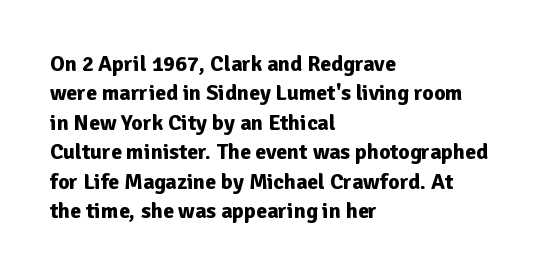
Q: Is the text bold? A: Yes.
Q: Is the text italic (slanted)? A: No, it is upright.
Q: Is the text underlined? A: No.
Q: How is the paragraph aligned? A: Left-aligned.
Q: Is the spacing between letters normal or unusually wide? A: Normal.
Q: Is the spacing between lines tight, normal or loose? A: Normal.
